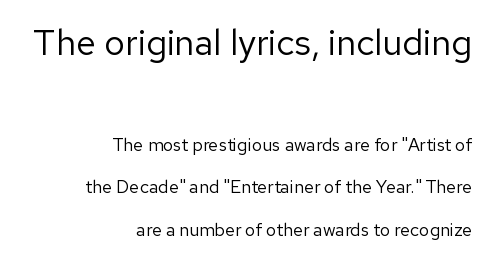
Is this a fixed-width face? No — the glyphs have proportional, varying widths. The typography opts for an upright posture over an oblique one. Rule under the text: the space is simply empty. Notice how the passage keeps a crisp vertical edge on the right only. There is no visible air inserted between adjacent glyphs. The composition opens big and finishes small.
